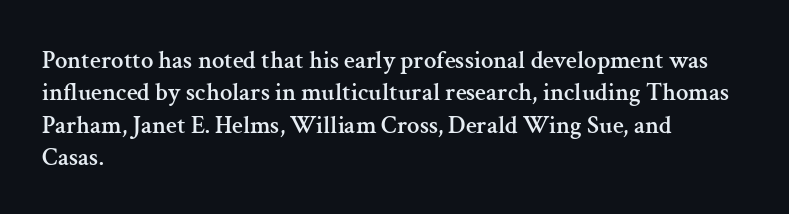
Is there much room between lines? A standard amount, neither cramped nor airy. The passage shown is not underscored anywhere. Visually the block forms a straight wall on the left and a jagged coastline on the right. The lettering holds an erect, upright posture throughout. This rendering leaves character spacing at its baseline value.
